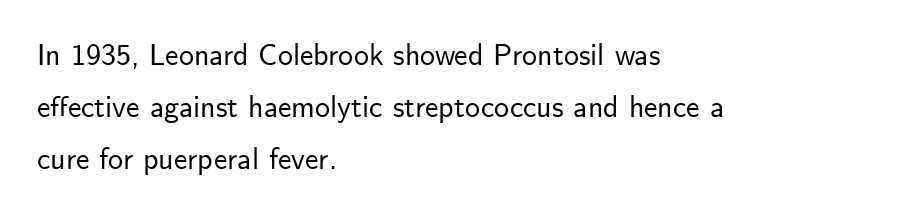
The image shows 30 px sans-serif type, upright; set left-aligned, line spacing 1.73x, normal letter spacing, not underlined; low stroke contrast and a small x-height.
